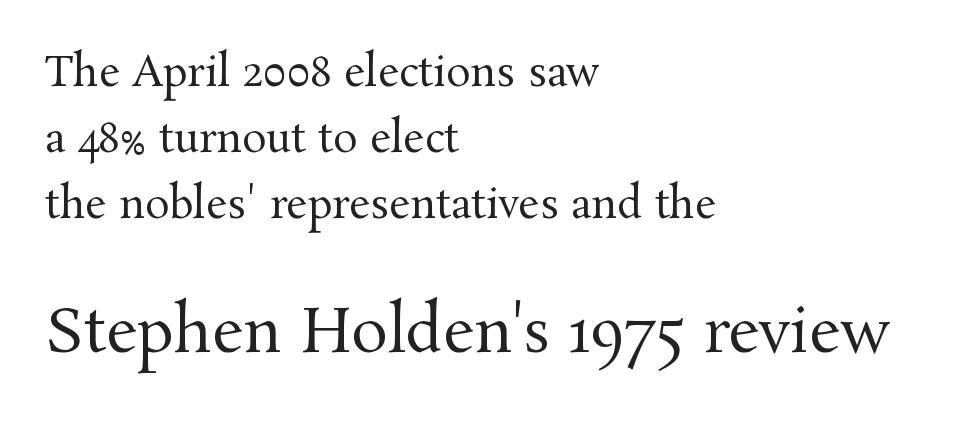
{"serif": "yes", "italic": "no", "bold": "no", "weight": "regular", "width": "normal", "stroke_contrast": "medium", "x_height": "medium", "monospaced": "no", "underline": "no", "align": "left", "line_spacing": "normal", "line_spacing_ratio": 1.61, "letter_spacing": "normal", "letter_spacing_em": 0.0, "larger_block": "second", "size_ratio": 1.49, "glyph_px": 61}
